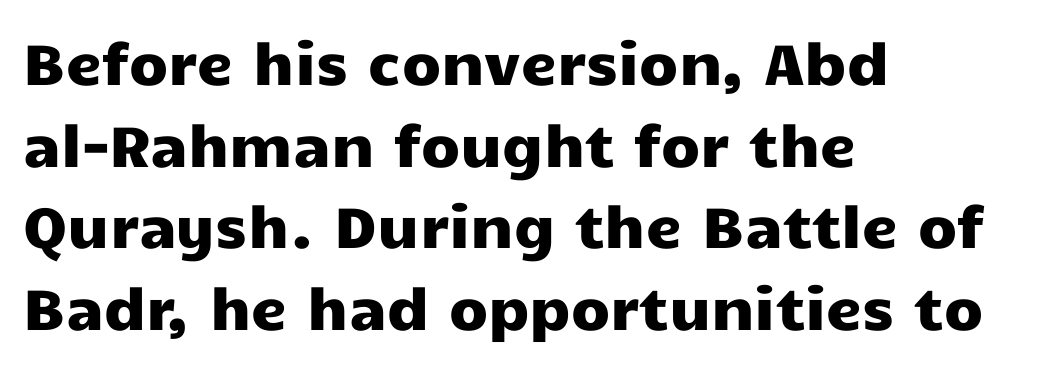
The image shows 57 px wide sans-serif type, upright; set left-aligned, normal line spacing (1.43x), normal letter spacing, not underlined; low stroke contrast and a medium x-height.
